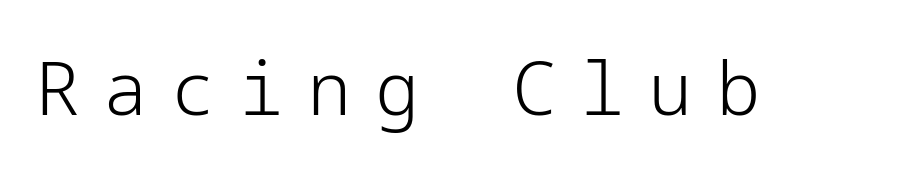
The image shows 74 px light sans-serif type, upright; set unusually wide letter spacing (+0.32 em), not underlined; low stroke contrast and a medium x-height.
